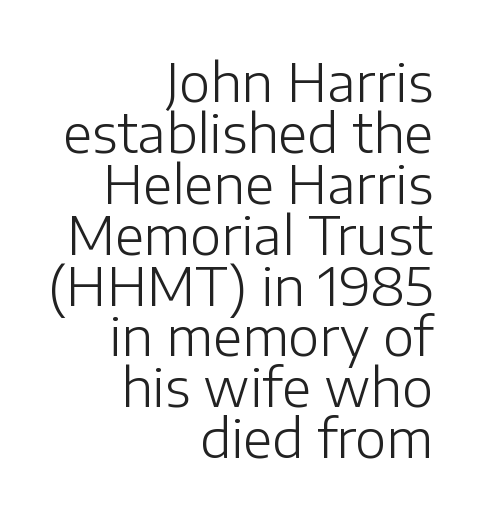
The image shows 53 px light sans-serif type, upright; set right-aligned, tight line spacing (0.96x), normal letter spacing, not underlined; low stroke contrast and a medium x-height.
